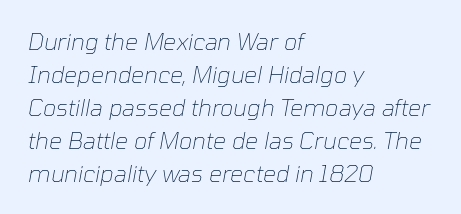
Q: Is the text bold? A: No.
Q: Is the text italic (slanted)? A: Yes, it leans right by about 10 degrees.
Q: Is the text underlined? A: No.
Q: How is the paragraph aligned? A: Left-aligned.
Q: Is the spacing between letters normal or unusually wide? A: Normal.
Q: Is the spacing between lines tight, normal or loose? A: Normal.
